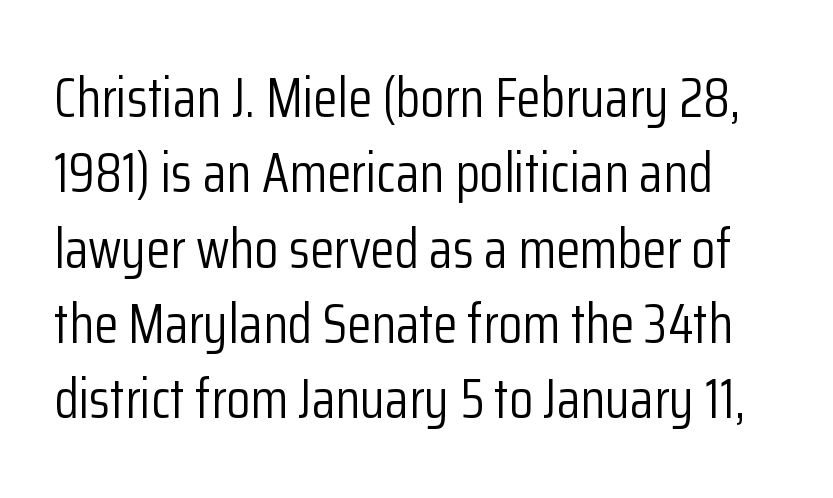
Typographically, this falls in the sans-serif category. Has an underline been added? It has not. Letters have the restrained weight of plain body copy at most. These lines are rendered in a variable-pitch font.
